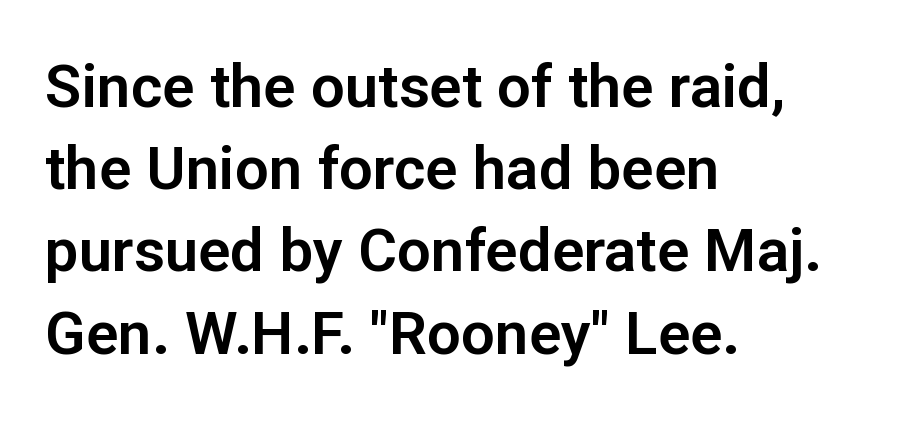
There is no visible air inserted between adjacent glyphs. Layout note: lines flush left. The specimen omits any rule beneath the text block's lines. Is this a sans? Yes — the strokes have no serifs. Each new line begins a customary step beneath the previous one. Every character sits straight up, as roman type does.
